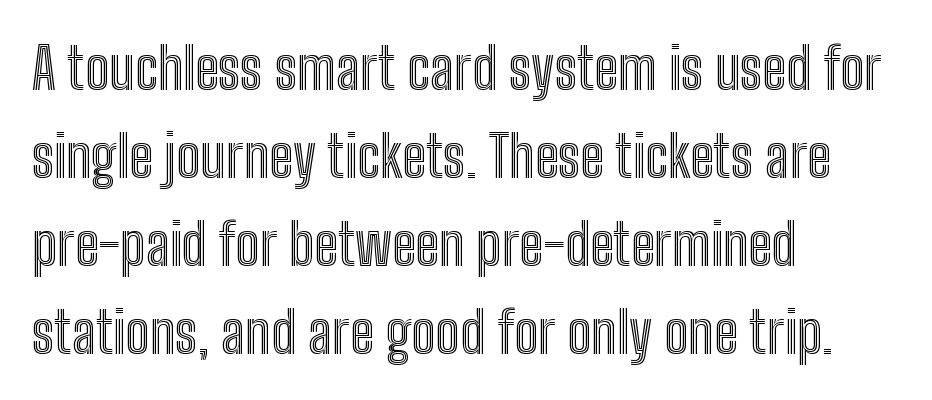
Between one letter and the next there's only the usual sliver of space. Italic? Not at all — the glyphs are vertical. The text block is weighted toward the left margin, trailing off unevenly rightward. Unmarked baselines from the first word to the last. Think of a printed novel: that variable character pitch is what you see here.
